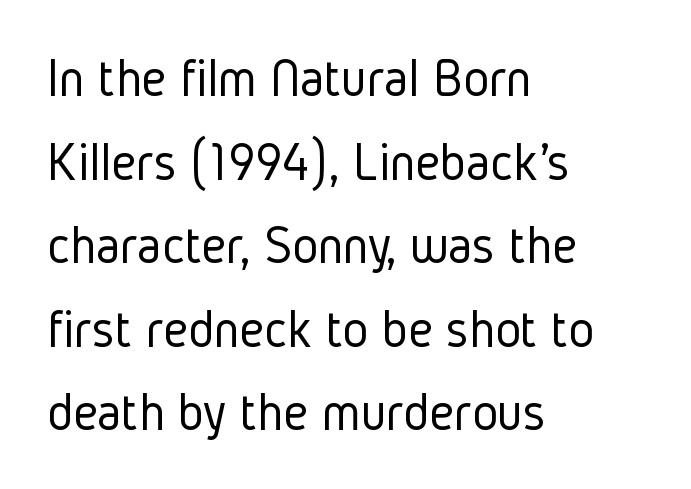
Q: Is the text bold? A: No.
Q: Is the text italic (slanted)? A: No, it is upright.
Q: Is the typeface a serif or a sans-serif typeface? A: Sans-serif.
Q: Is the text underlined? A: No.
Q: How is the paragraph aligned? A: Left-aligned.
Q: Is the spacing between letters normal or unusually wide? A: Normal.
Q: Is the spacing between lines tight, normal or loose? A: Normal.
Q: Width (condensed, normal, or wide)? A: Condensed.
Q: Stroke contrast? A: Low.
Q: x-height? A: Medium.
Q: Monospaced? A: No.
